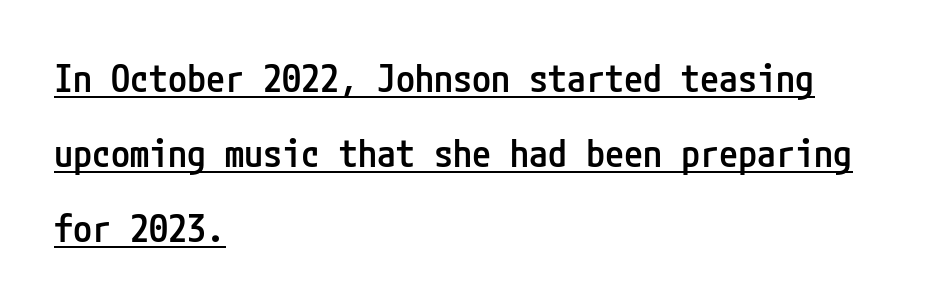
Does a line run under the words? Yes, clearly. Unlike a traditional serif, this face leaves its strokes unadorned. The ragged edge is on the right, which tells us the setting is flush left. I'd describe the lettering as semibold — firm but not a full bold.
